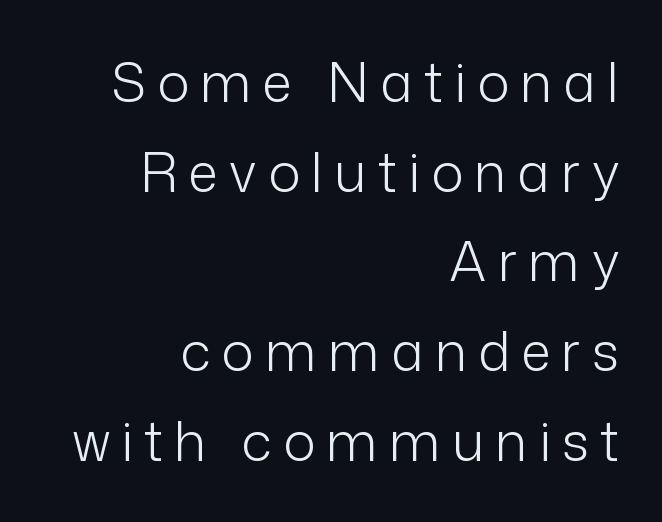
Q: Is the text bold? A: No.
Q: Is the text italic (slanted)? A: No, it is upright.
Q: Is the typeface a serif or a sans-serif typeface? A: Sans-serif.
Q: Is the text underlined? A: No.
Q: How is the paragraph aligned? A: Right-aligned.
Q: Is the spacing between letters normal or unusually wide? A: Unusually wide.
Q: Is the spacing between lines tight, normal or loose? A: Normal.
Q: Width (condensed, normal, or wide)? A: Normal.
Q: Stroke contrast? A: Low.
Q: x-height? A: Medium.
Q: Monospaced? A: No.
